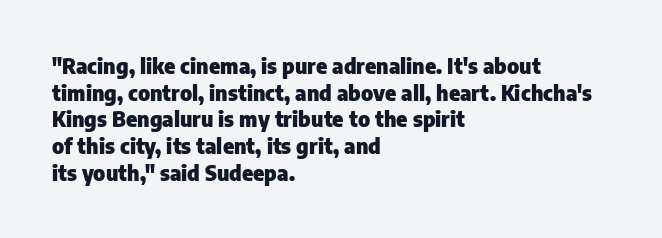
Honestly, the row spacing looks completely unremarkable. Posture: upright roman. Plenty of ink on the page — the face is bold. Typeset ragged right — the left edge is the straight one.
